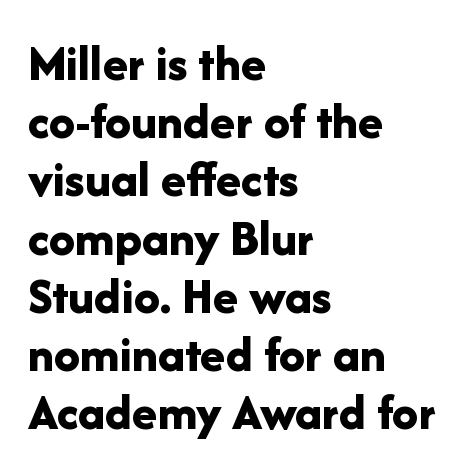
Italic? Not at all — the glyphs are vertical. Compared with typical paragraphs, the rows here are closer together. The passage shown is emphatically bold. There is no visible air inserted between adjacent glyphs. Examine the stroke ends and you'll find no serifs. The foot of each line stays bare and open.
